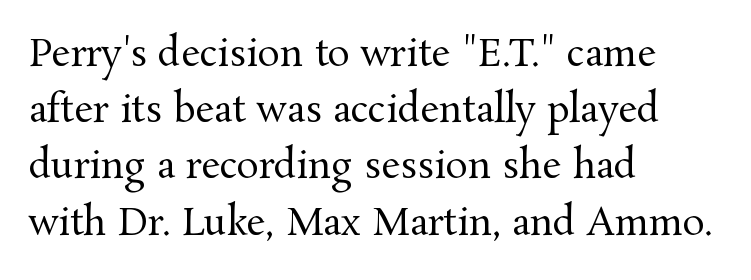
The ragged edge is on the right, which tells us the setting is flush left. The typesetting does not lean heavy: it is not bold. The specimen reads as upright at a glance. The glyphs are unaccompanied by any horizontal stroke below them.
